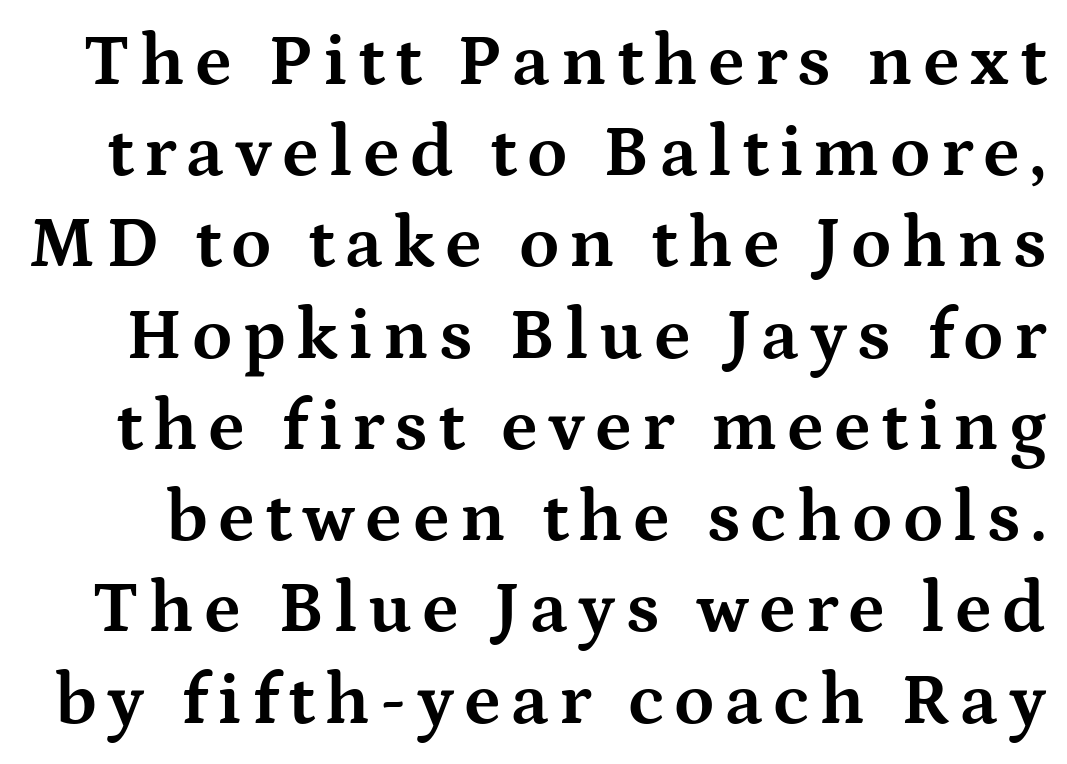
Just letters on the line, the space beneath them empty. The face used here is seriffed, in the tradition of book romans. This sample has the flowing, uneven cadence of proportional lettering. Interline gaps are of average width in this sample.
